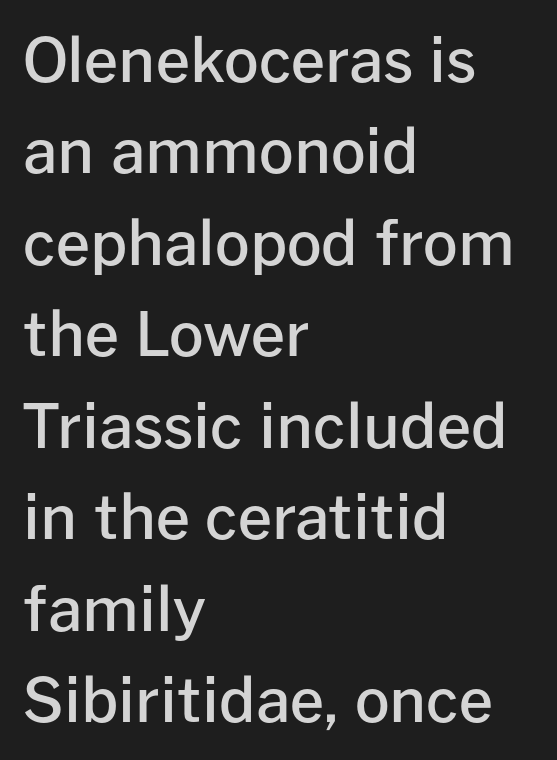
{"serif": "no", "italic": "no", "bold": "semi", "weight": "semibold", "width": "normal", "stroke_contrast": "low", "x_height": "medium", "monospaced": "no", "underline": "no", "align": "left", "line_spacing": "normal", "line_spacing_ratio": 1.5, "letter_spacing": "normal", "letter_spacing_em": 0.0, "glyph_px": 61}
